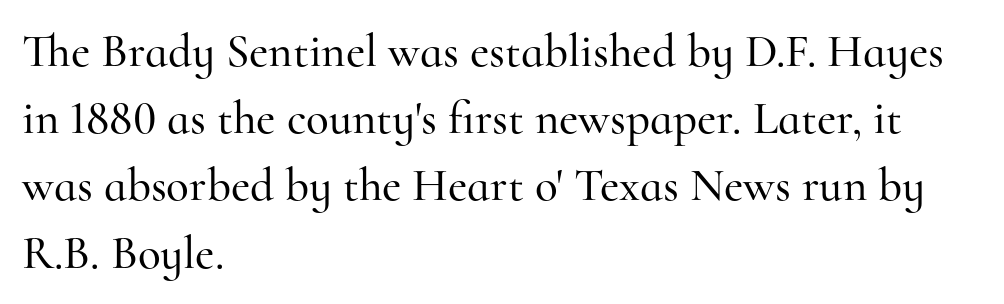
Serif or sans? Serif — the stroke terminals have little feet. A typesetter would call this leading conventional body-copy spacing. The tracking reads as untouched default to a designer's eye. The rendering uses natural spacing where letterforms have individual widths. You can tell it's not italic because the verticals are truly vertical. The setting favours the left margin, as ordinary paragraphs usually do.
